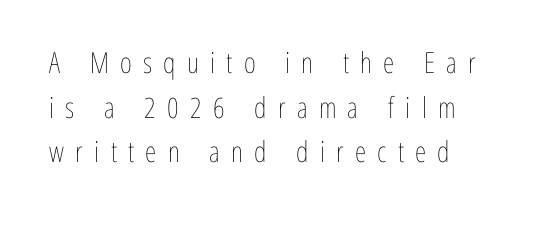
Upright lettering throughout. Varying glyph widths throughout — classic text-font behaviour. Bold? No — there's no thickening of the strokes. Casual observation: everything's shoved over to the left. Display-style spreading of the glyphs; the letterfit is very open. What's the leading like? Ordinary, nothing unusual.
